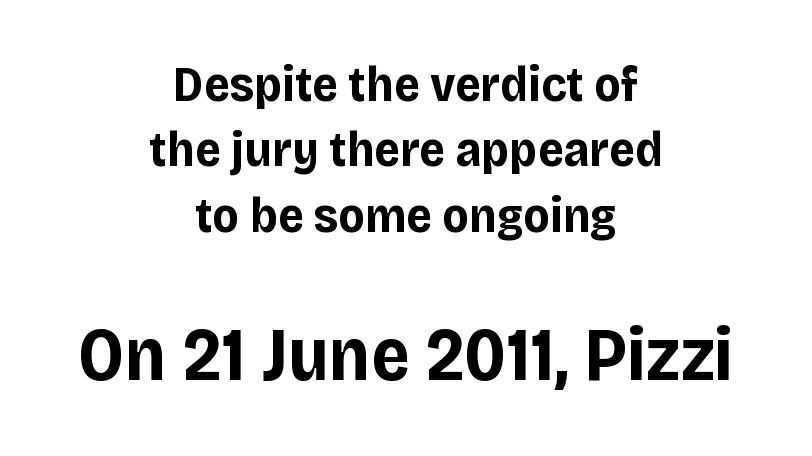
This sample uses a sans-serif face. The gap between lines stays unmarked. Look at the glyph heights: the lower group is clearly the bigger setting. These lines keep a tight, regular rhythm from letter to letter. What's the leading like? Ordinary, nothing unusual.
